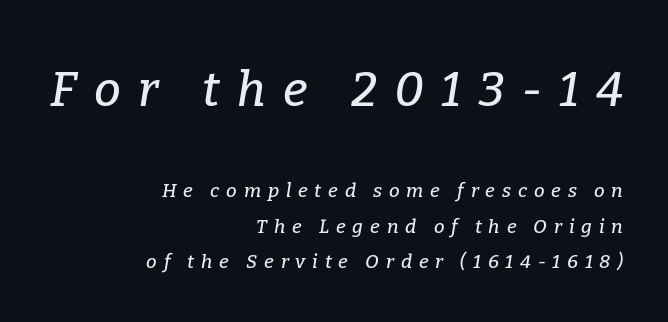
Q: Is the text italic (slanted)? A: Yes, it leans right by about 9 degrees.
Q: Is the typeface a serif or a sans-serif typeface? A: Serif.
Q: Is the text underlined? A: No.
Q: How is the paragraph aligned? A: Right-aligned.
Q: Is the spacing between letters normal or unusually wide? A: Unusually wide.
Q: Which block of text is set in a larger size, the first (top) or the second (bottom)? A: The first (top) one.
Q: Width (condensed, normal, or wide)? A: Normal.
Q: Stroke contrast? A: Low.
Q: x-height? A: Medium.
Q: Monospaced? A: No.
